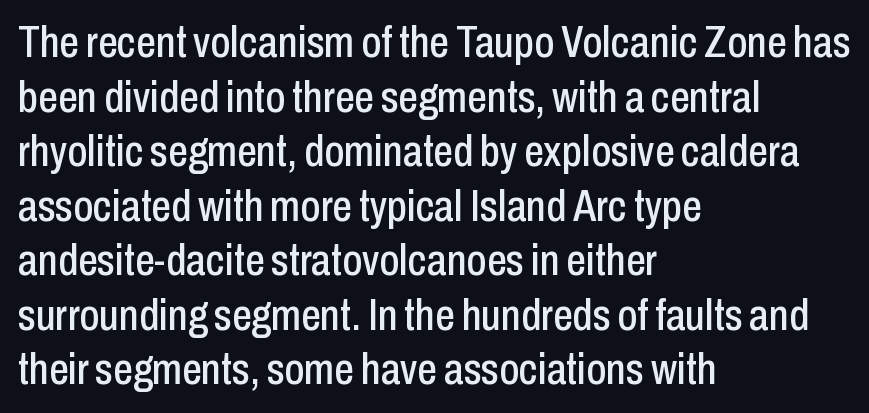
Q: Is the text italic (slanted)? A: No, it is upright.
Q: Is the typeface a serif or a sans-serif typeface? A: Sans-serif.
Q: Is the text underlined? A: No.
Q: How is the paragraph aligned? A: Left-aligned.
Q: Is the spacing between letters normal or unusually wide? A: Normal.
Q: Width (condensed, normal, or wide)? A: Condensed.
Q: Stroke contrast? A: Low.
Q: x-height? A: Medium.
Q: Monospaced? A: No.
